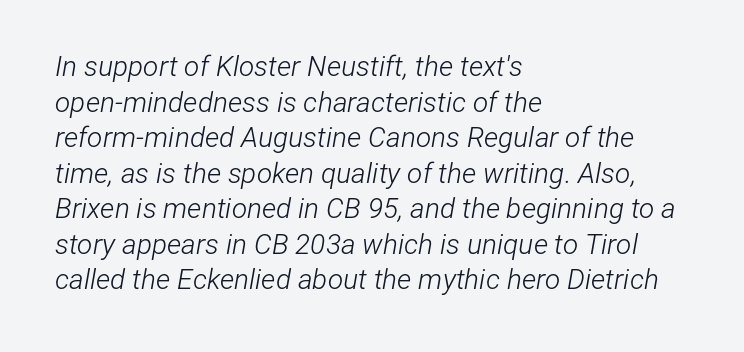
The image shows 28 px light, condensed type, italic (leaning right); set left-aligned, normal line spacing (1.27x), normal letter spacing, not underlined; low stroke contrast and a medium x-height.
